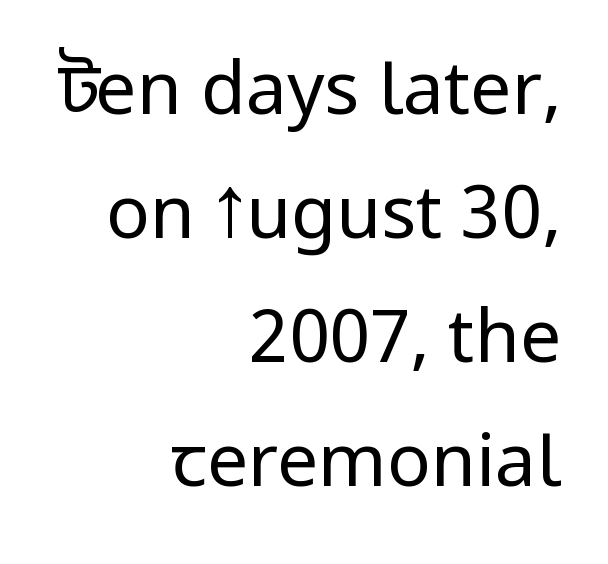
This sample has the flowing, uneven cadence of proportional lettering. Characters follow at the spacing the type designer built in. All the whitespace from short lines collects on the left. Regarding leading, the lines here are spaced in the standard way. Nope, not italic — everything's standing straight.
